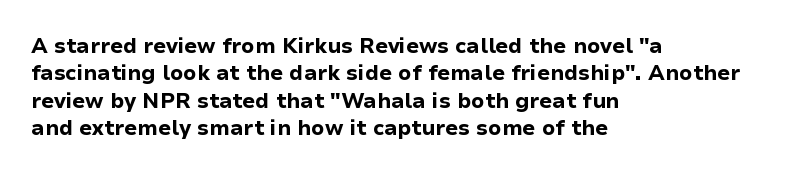
The rendering anchors every line to the left-hand side. This is the regular roman posture of the typeface. A normal amount of white space separates one row of letters from the next. The face used here is rendered with its standard letterfit. A clean baseline with only descenders dipping below it. The sample has been set heavy, in full bold.
